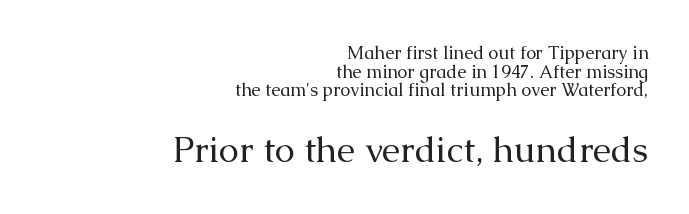
Q: Is the text bold? A: No.
Q: Is the text italic (slanted)? A: No, it is upright.
Q: Is the typeface a serif or a sans-serif typeface? A: Serif.
Q: Is the text underlined? A: No.
Q: How is the paragraph aligned? A: Right-aligned.
Q: Is the spacing between letters normal or unusually wide? A: Normal.
Q: Is the spacing between lines tight, normal or loose? A: Tight.
Q: Which block of text is set in a larger size, the first (top) or the second (bottom)? A: The second (bottom) one.
Q: Width (condensed, normal, or wide)? A: Normal.
Q: Stroke contrast? A: Medium.
Q: x-height? A: Medium.
Q: Monospaced? A: No.
